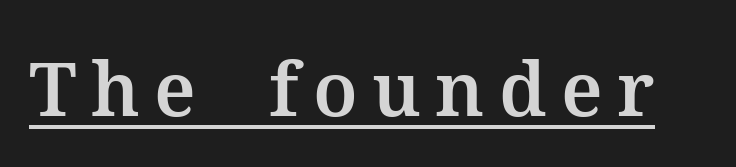
{"serif": "yes", "italic": "no", "width": "normal", "stroke_contrast": "medium", "x_height": "medium", "monospaced": "no", "underline": "yes", "glyph_px": 75}
